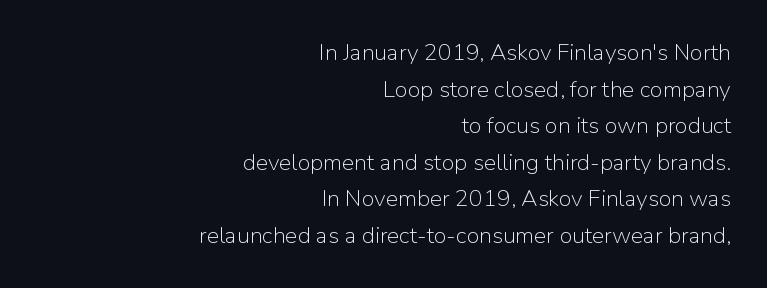
This sample uses an upright cut, with every glyph sitting square on the baseline. The leading is moderate, giving the passage an even texture. Look at the tracking — it's just the regular setting, nothing added. Each row of text sits above clean, open space. The typesetter chose a ragged-left arrangement here. Stem width sits at or under what a default text font uses.
